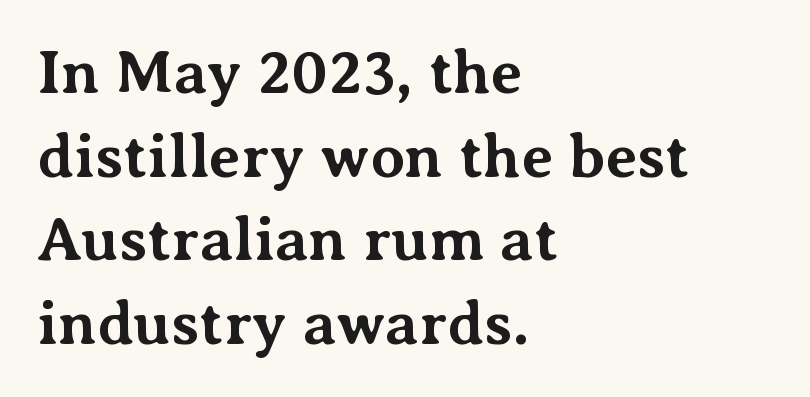
The image shows 62 px bold serif type, upright; set left-aligned, normal line spacing (1.35x), normal letter spacing, not underlined; medium stroke contrast and a medium x-height.
